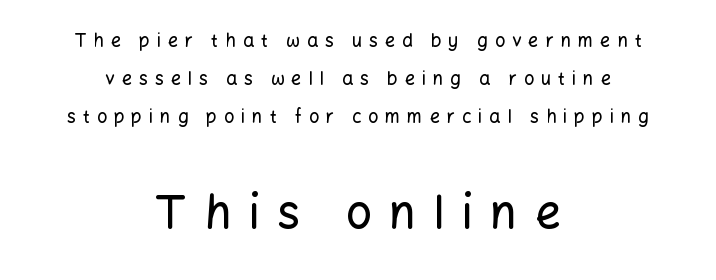
Whoever set this chose breathing room over compactness in the vertical rhythm. Does the type have serifs? No, each stem ends abruptly. Upright lettering throughout. Which margin do the lines hug? Neither — every line sits in the middle. Has an underline been added? It has not. Glyph-to-glyph distance is far greater than everyday printed text.
